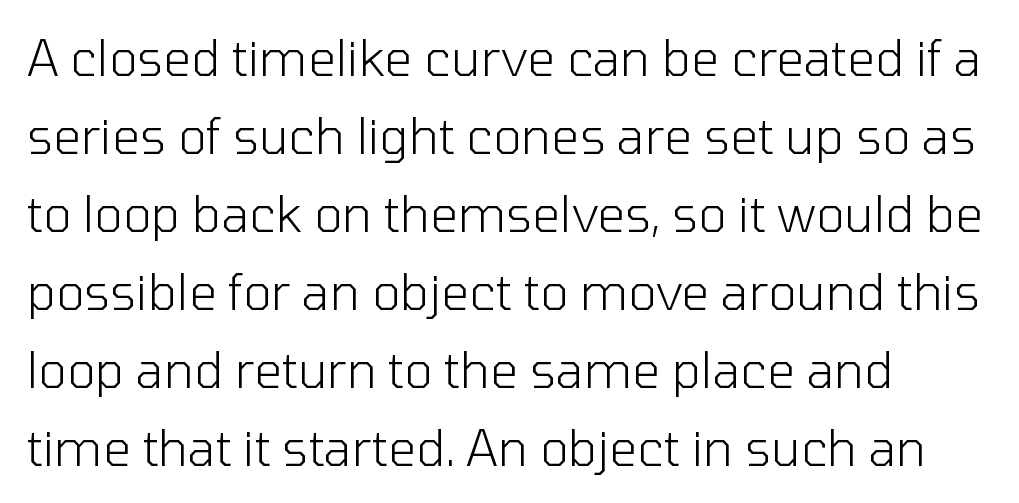
Q: Is the text bold? A: No.
Q: Is the text italic (slanted)? A: No, it is upright.
Q: Is the typeface a serif or a sans-serif typeface? A: Sans-serif.
Q: Is the text underlined? A: No.
Q: How is the paragraph aligned? A: Left-aligned.
Q: Is the spacing between letters normal or unusually wide? A: Normal.
Q: Is the spacing between lines tight, normal or loose? A: Normal.
Q: Width (condensed, normal, or wide)? A: Normal.
Q: Stroke contrast? A: Low.
Q: x-height? A: Medium.
Q: Monospaced? A: No.
